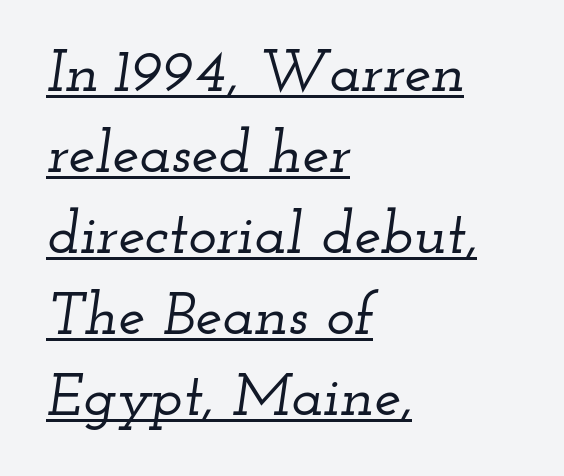
Q: Is the text italic (slanted)? A: Yes, it leans right by about 12 degrees.
Q: Is the typeface a serif or a sans-serif typeface? A: Serif.
Q: Is the text underlined? A: Yes.
Q: How is the paragraph aligned? A: Left-aligned.
Q: Is the spacing between letters normal or unusually wide? A: Normal.
Q: Is the spacing between lines tight, normal or loose? A: Normal.
Q: Width (condensed, normal, or wide)? A: Wide.
Q: Stroke contrast? A: Low.
Q: x-height? A: Small.
Q: Monospaced? A: No.
